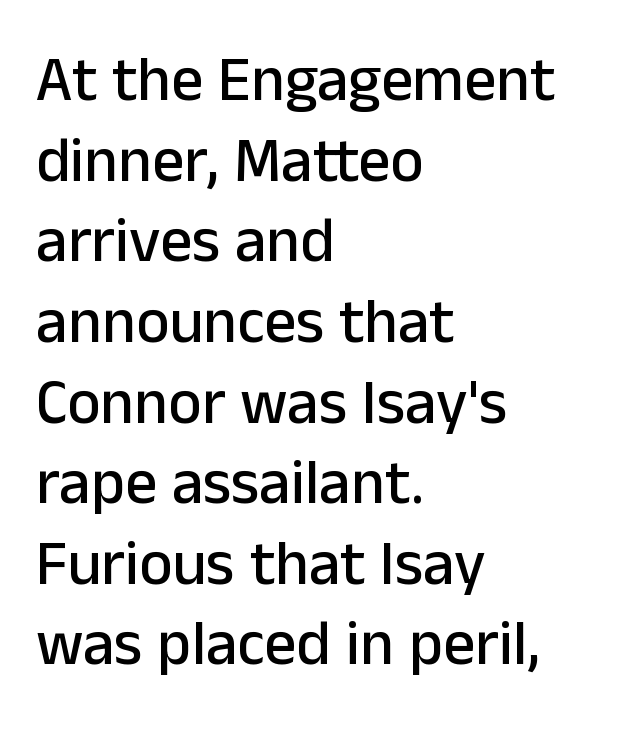
Q: Is the text italic (slanted)? A: No, it is upright.
Q: Is the typeface a serif or a sans-serif typeface? A: Sans-serif.
Q: Is the text underlined? A: No.
Q: How is the paragraph aligned? A: Left-aligned.
Q: Is the spacing between letters normal or unusually wide? A: Normal.
Q: Is the spacing between lines tight, normal or loose? A: Normal.
Q: Width (condensed, normal, or wide)? A: Normal.
Q: Stroke contrast? A: Low.
Q: x-height? A: Medium.
Q: Monospaced? A: No.
